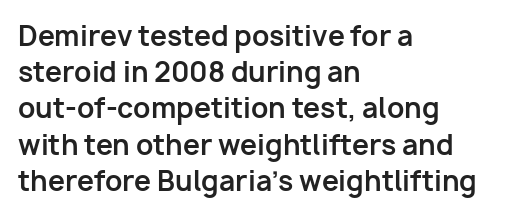
The image shows 27 px bold type, upright; set left-aligned, normal line spacing (1.34x), normal letter spacing, not underlined.
